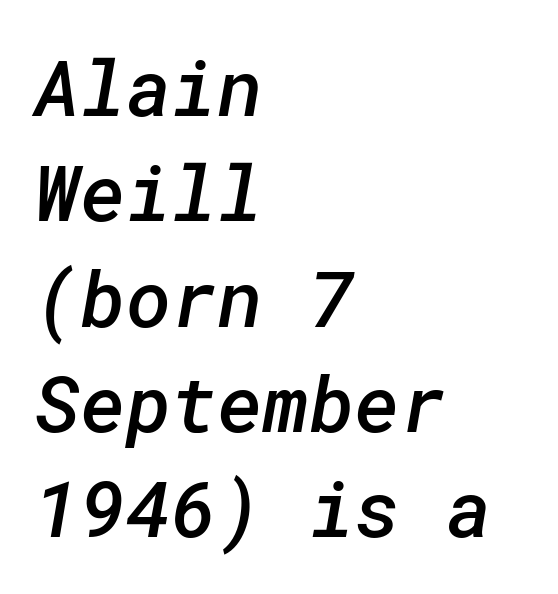
{"serif": "no", "bold": "semi", "weight": "semibold", "width": "normal", "stroke_contrast": "low", "x_height": "medium", "underline": "no", "align": "left", "line_spacing": "normal", "line_spacing_ratio": 1.35, "letter_spacing": "normal", "letter_spacing_em": 0.0, "glyph_px": 78}
